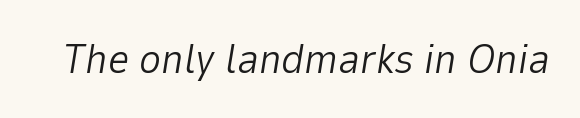
{"italic": "yes", "lean": "right", "slant_degrees": 9, "bold": "no", "weight": "light", "width": "normal", "stroke_contrast": "low", "x_height": "medium", "monospaced": "no", "underline": "no", "letter_spacing": "normal", "letter_spacing_em": 0.0, "glyph_px": 42}
